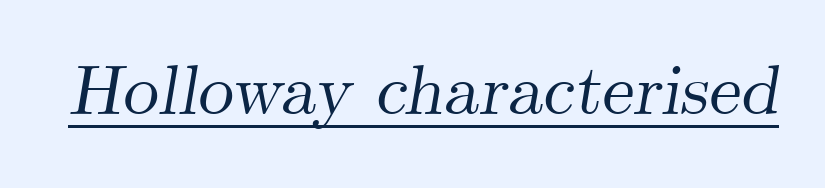
{"serif": "yes", "italic": "yes", "lean": "right", "slant_degrees": 9, "width": "normal", "stroke_contrast": "medium", "x_height": "small", "monospaced": "no", "underline": "yes", "letter_spacing": "normal", "letter_spacing_em": 0.0, "glyph_px": 71}
